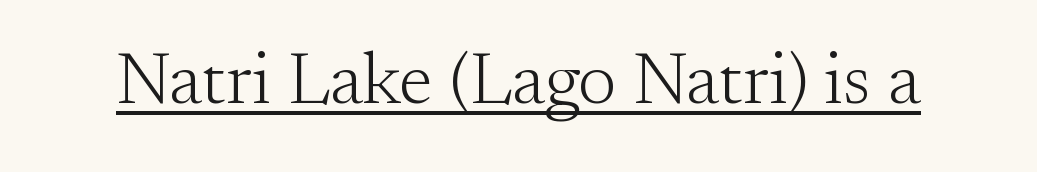
The passage shown is typed in a proportional face where columns would drift. If you drew a line through each stem, it would be perfectly vertical. The weight would be labelled regular, book, light, or lighter still. The letters sit at their default tracking, neither squeezed nor spread. A typesetter would label this face a serif.
